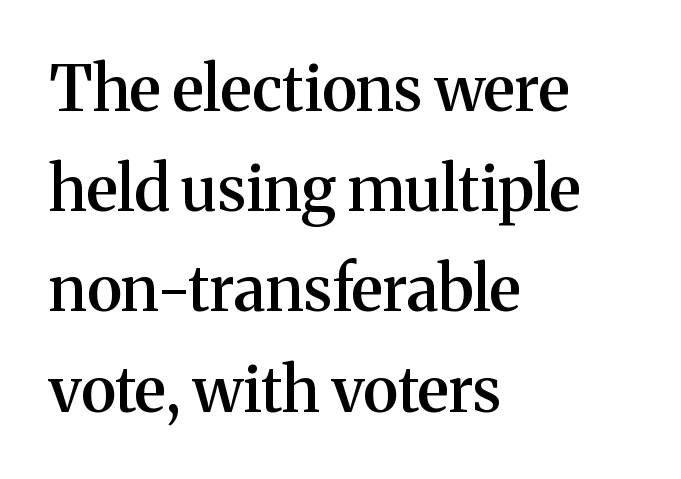
The letters advance in unequal steps, a hallmark of proportional type. The letters sit at their default tracking, neither squeezed nor spread. The typography opts for an upright posture over an oblique one. The space directly below the letters is spotless.
